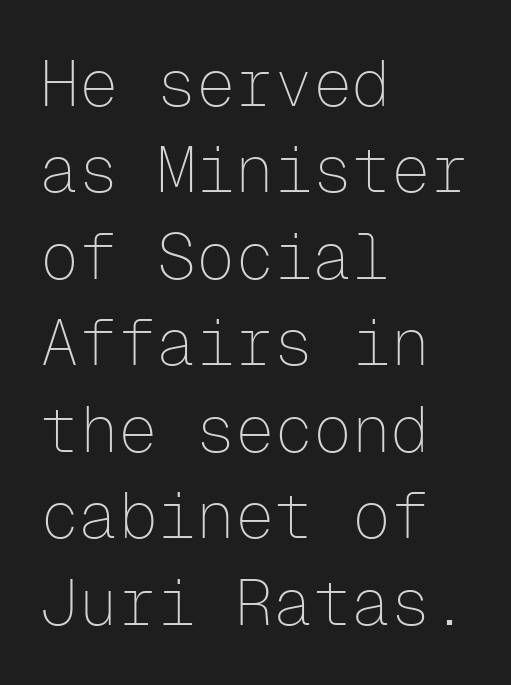
Q: Is the text bold? A: No.
Q: Is the text italic (slanted)? A: No, it is upright.
Q: Is the typeface a serif or a sans-serif typeface? A: Sans-serif.
Q: Is the text underlined? A: No.
Q: How is the paragraph aligned? A: Left-aligned.
Q: Is the spacing between letters normal or unusually wide? A: Normal.
Q: Is the spacing between lines tight, normal or loose? A: Normal.
Q: Width (condensed, normal, or wide)? A: Normal.
Q: Stroke contrast? A: Low.
Q: x-height? A: Medium.
Q: Monospaced? A: Yes.
